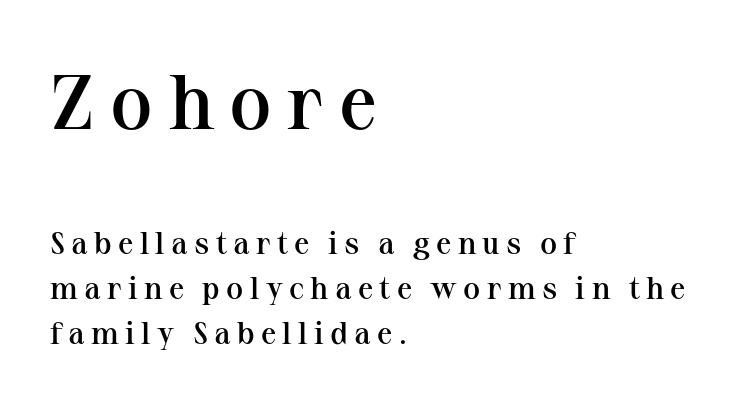
Q: Is the text bold? A: Semi-bold.
Q: Is the text italic (slanted)? A: No, it is upright.
Q: Is the typeface a serif or a sans-serif typeface? A: Serif.
Q: Is the text underlined? A: No.
Q: How is the paragraph aligned? A: Left-aligned.
Q: Is the spacing between letters normal or unusually wide? A: Unusually wide.
Q: Is the spacing between lines tight, normal or loose? A: Normal.
Q: Which block of text is set in a larger size, the first (top) or the second (bottom)? A: The first (top) one.
Q: Width (condensed, normal, or wide)? A: Normal.
Q: Stroke contrast? A: Medium.
Q: x-height? A: Medium.
Q: Monospaced? A: No.
